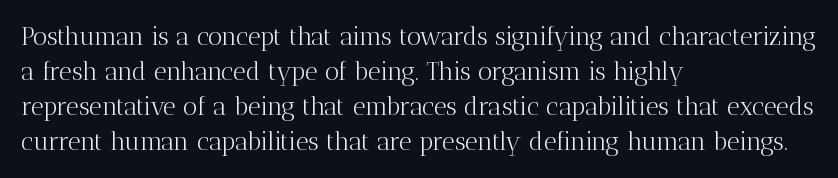
Nobody drew a line under any word here. The passage is arranged the way most books set body copy — flush left. Is the stroke heavy? The answer is a plain regular-or-lighter. Nobody touched the tracking dial on this one. A roman cut, with each character standing at attention. The space between consecutive lines is moderate.
